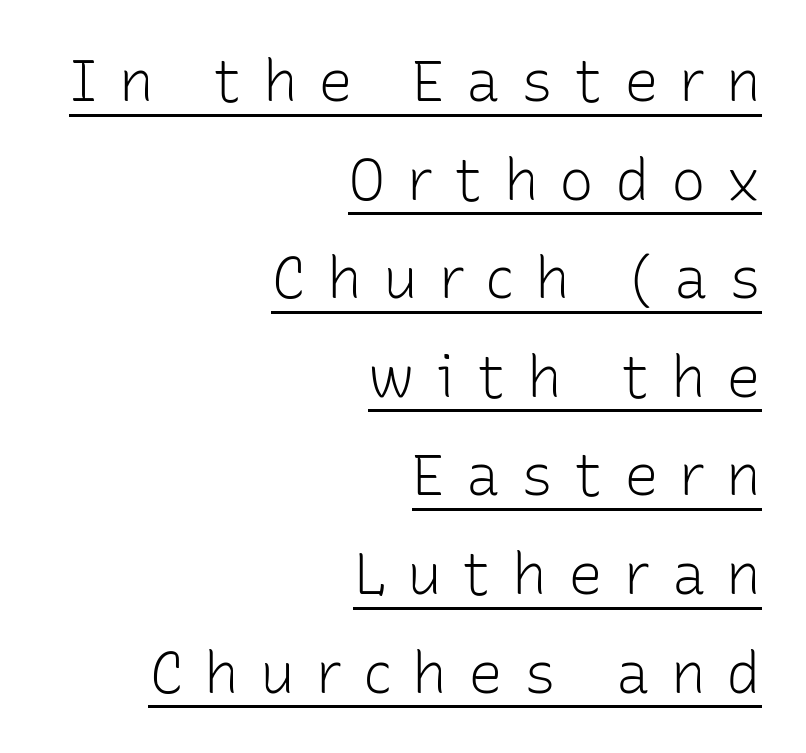
Q: Is the text bold? A: No.
Q: Is the text italic (slanted)? A: No, it is upright.
Q: Is the typeface a serif or a sans-serif typeface? A: Sans-serif.
Q: Is the text underlined? A: Yes.
Q: How is the paragraph aligned? A: Right-aligned.
Q: Is the spacing between letters normal or unusually wide? A: Unusually wide.
Q: Is the spacing between lines tight, normal or loose? A: Normal.
Q: Width (condensed, normal, or wide)? A: Normal.
Q: Stroke contrast? A: Low.
Q: x-height? A: Medium.
Q: Monospaced? A: No.
